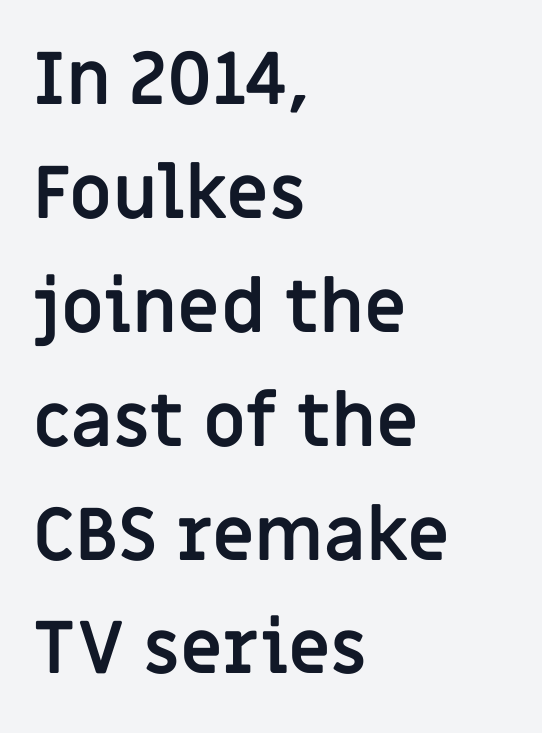
Q: Is the text bold? A: Yes.
Q: Is the text italic (slanted)? A: No, it is upright.
Q: Is the typeface a serif or a sans-serif typeface? A: Sans-serif.
Q: Is the text underlined? A: No.
Q: How is the paragraph aligned? A: Left-aligned.
Q: Is the spacing between letters normal or unusually wide? A: Normal.
Q: Is the spacing between lines tight, normal or loose? A: Normal.
Q: Width (condensed, normal, or wide)? A: Normal.
Q: Stroke contrast? A: Low.
Q: x-height? A: Large.
Q: Monospaced? A: No.
